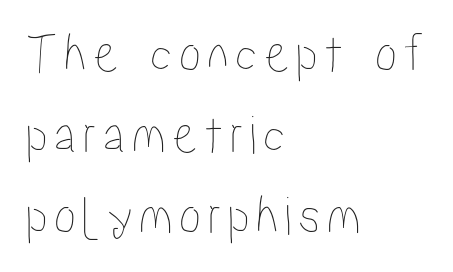
Notice how descenders clear the ascenders below comfortably — that's standard leading. You could not count columns in this text — the font is proportionally spaced. In CSS terms this would be text-align: left. Just letters on the line, the space beneath them empty.
